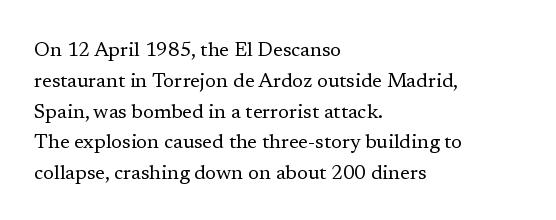
{"italic": "no", "bold": "no", "underline": "no", "align": "left", "line_spacing": "normal", "line_spacing_ratio": 1.54, "letter_spacing": "normal", "letter_spacing_em": 0.0, "glyph_px": 20}
